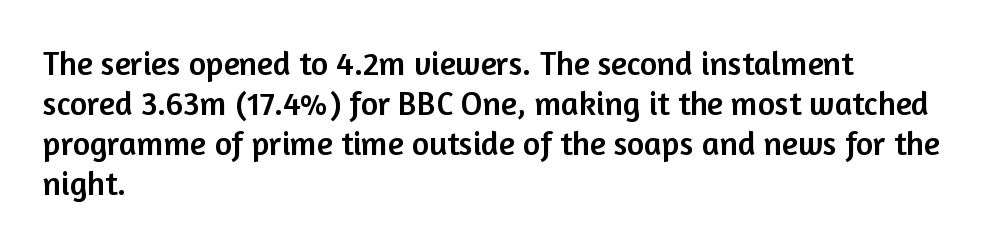
Horizontally, the lines are justified to the leading edge only. Plain, unruled lines of type. Tall strokes in this sample are plumb rather than angled. Is this a fixed-width face? No — the glyphs have proportional, varying widths. The designer went with a sans here, leaving each stem footless. Standard letterfit; no display-style spreading of the glyphs.
